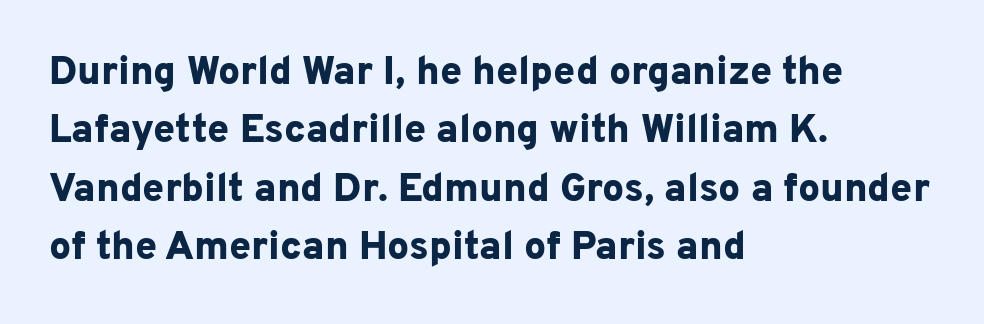
{"serif": "no", "italic": "no", "bold": "yes", "weight": "bold", "width": "normal", "stroke_contrast": "low", "x_height": "medium", "monospaced": "no", "underline": "no", "align": "left", "line_spacing": "normal", "line_spacing_ratio": 1.5, "letter_spacing": "normal", "letter_spacing_em": 0.0, "glyph_px": 39}
